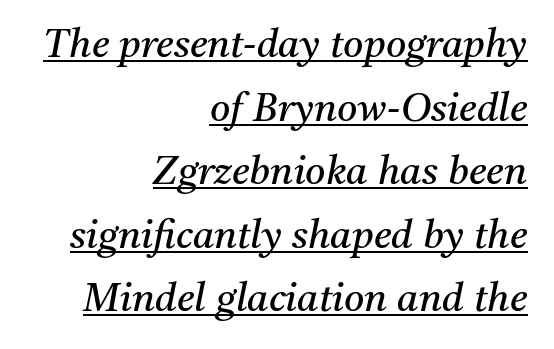
{"serif": "yes", "italic": "yes", "lean": "right", "slant_degrees": 11, "bold": "no", "weight": "regular", "width": "normal", "stroke_contrast": "medium", "x_height": "medium", "monospaced": "no", "underline": "yes", "align": "right", "line_spacing": "normal", "line_spacing_ratio": 1.63, "letter_spacing": "normal", "letter_spacing_em": 0.0, "glyph_px": 39}
